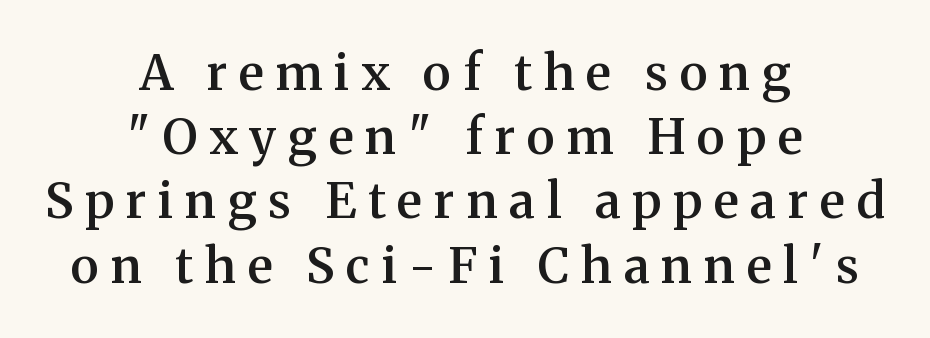
The image shows 49 px semibold serif type, upright; set centered, normal line spacing (1.31x), unusually wide letter spacing (+0.24 em), not underlined; medium stroke contrast and a medium x-height.
